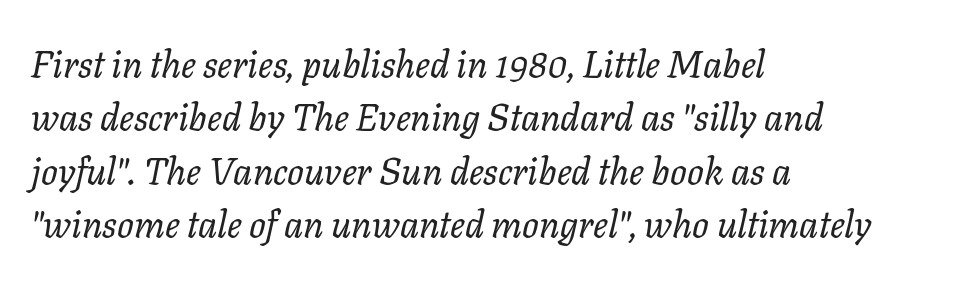
The image shows 37 px regular-weight type, italic (leaning right); set left-aligned, normal line spacing (1.44x), normal letter spacing, not underlined; low stroke contrast and a medium x-height.
